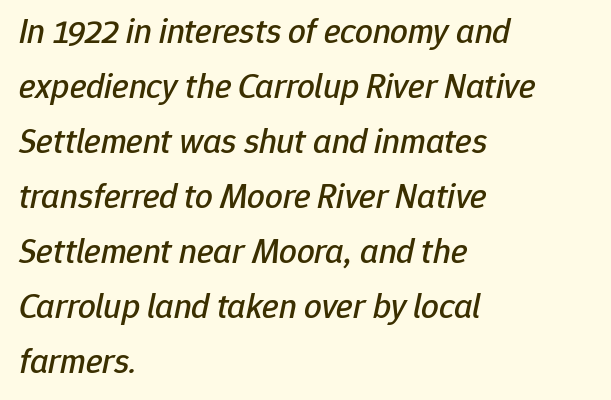
{"italic": "yes", "lean": "right", "slant_degrees": 12, "width": "normal", "stroke_contrast": "low", "x_height": "medium", "monospaced": "no", "underline": "no", "align": "left", "line_spacing": "normal", "line_spacing_ratio": 1.57, "letter_spacing": "normal", "letter_spacing_em": 0.0, "glyph_px": 35}
